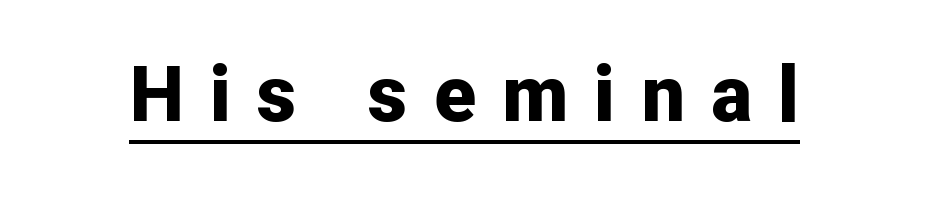
The image shows 77 px bold sans-serif type, upright; set unusually wide letter spacing (+0.34 em), underlined; low stroke contrast and a medium x-height.
